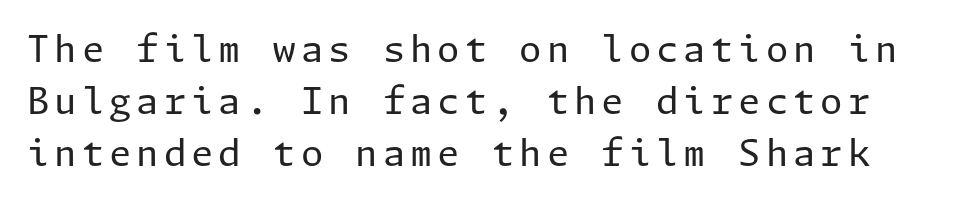
{"serif": "no", "italic": "no", "bold": "no", "weight": "regular", "width": "normal", "stroke_contrast": "low", "x_height": "medium", "underline": "no", "line_spacing": "normal", "line_spacing_ratio": 1.44, "glyph_px": 36}
